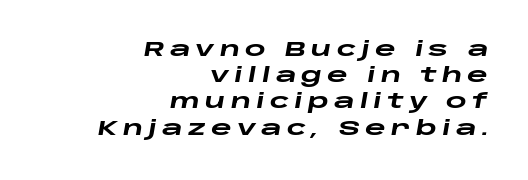
Q: Is the text bold? A: Yes.
Q: Is the text italic (slanted)? A: Yes, it leans right by about 10 degrees.
Q: Is the text underlined? A: No.
Q: How is the paragraph aligned? A: Right-aligned.
Q: Is the spacing between letters normal or unusually wide? A: Unusually wide.
Q: Is the spacing between lines tight, normal or loose? A: Normal.
